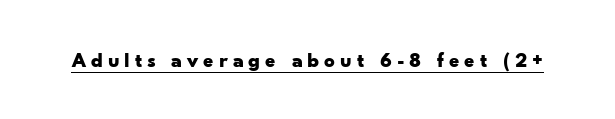
Q: Is the text bold? A: Yes.
Q: Is the text italic (slanted)? A: No, it is upright.
Q: Is the text underlined? A: Yes.
Q: Is the spacing between letters normal or unusually wide? A: Unusually wide.
